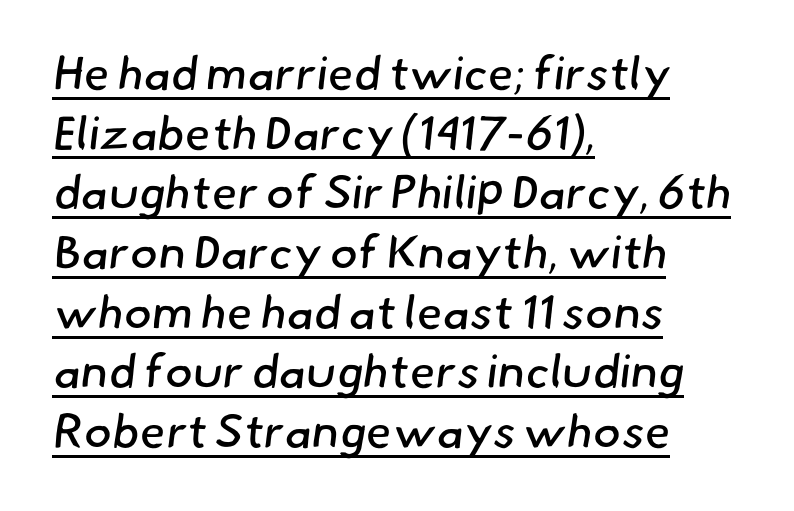
The weight would be labelled regular, book, light, or lighter still. Every word sits above its own underline. The face used here is a sans, in the tradition of grotesques and geometrics. Between one letter and the next there's only the usual sliver of space.
